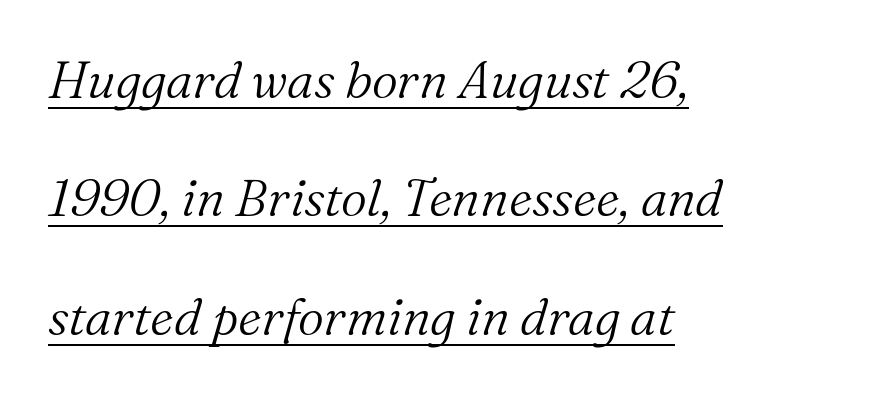
Q: Is the text bold? A: No.
Q: Is the text italic (slanted)? A: Yes, it leans right by about 16 degrees.
Q: Is the typeface a serif or a sans-serif typeface? A: Serif.
Q: Is the text underlined? A: Yes.
Q: How is the paragraph aligned? A: Left-aligned.
Q: Is the spacing between letters normal or unusually wide? A: Normal.
Q: Is the spacing between lines tight, normal or loose? A: Loose.
Q: Width (condensed, normal, or wide)? A: Normal.
Q: Stroke contrast? A: Medium.
Q: x-height? A: Medium.
Q: Monospaced? A: No.
